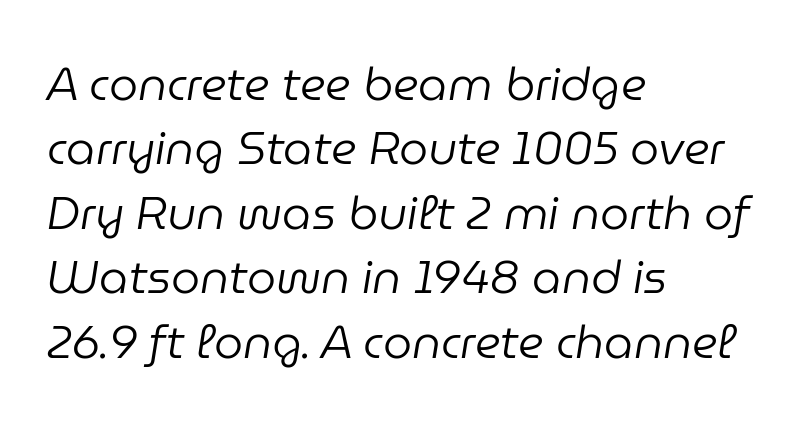
The image shows 46 px regular-weight type, italic (leaning right); set left-aligned, normal line spacing (1.4x), normal letter spacing, not underlined; low stroke contrast and a medium x-height.
